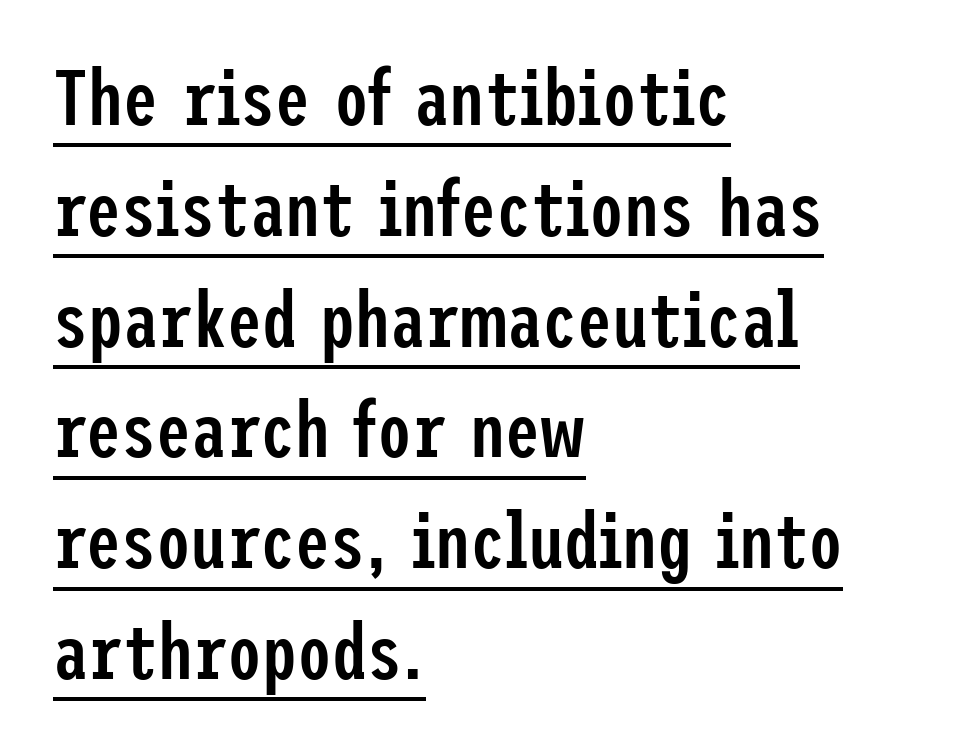
Q: Is the text bold? A: Semi-bold.
Q: Is the text italic (slanted)? A: No, it is upright.
Q: Is the typeface a serif or a sans-serif typeface? A: Sans-serif.
Q: Is the text underlined? A: Yes.
Q: How is the paragraph aligned? A: Left-aligned.
Q: Is the spacing between letters normal or unusually wide? A: Normal.
Q: Is the spacing between lines tight, normal or loose? A: Normal.
Q: Width (condensed, normal, or wide)? A: Condensed.
Q: Stroke contrast? A: Low.
Q: x-height? A: Medium.
